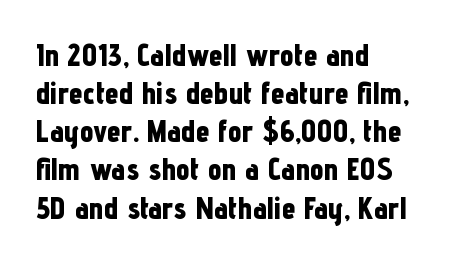
The image shows 31 px bold, condensed sans-serif type, upright; set left-aligned, line spacing 1.23x, normal letter spacing, not underlined; low stroke contrast and a medium x-height.
